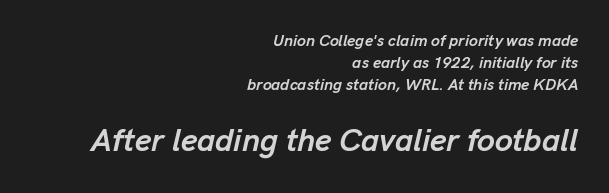
{"italic": "yes", "lean": "right", "slant_degrees": 13, "bold": "yes", "weight": "semibold", "width": "normal", "stroke_contrast": "low", "x_height": "medium", "monospaced": "no", "underline": "no", "align": "right", "line_spacing": "normal", "line_spacing_ratio": 1.37, "letter_spacing": "normal", "letter_spacing_em": 0.0, "larger_block": "second", "size_ratio": 2.0, "glyph_px": 32}
